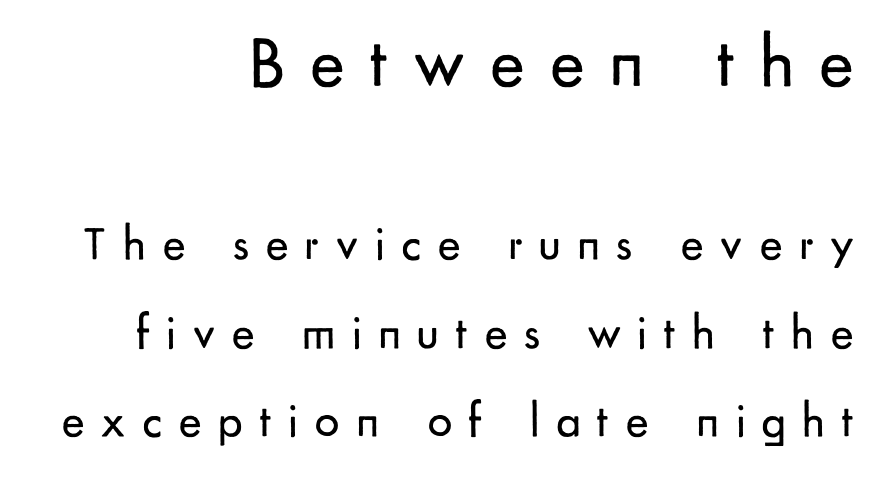
The image shows 74 px regular-weight sans-serif type, upright; set right-aligned, line spacing 1.8x, unusually wide letter spacing (+0.33 em), not underlined; the first (top) block is 1.51x larger; low stroke contrast and a small x-height.
